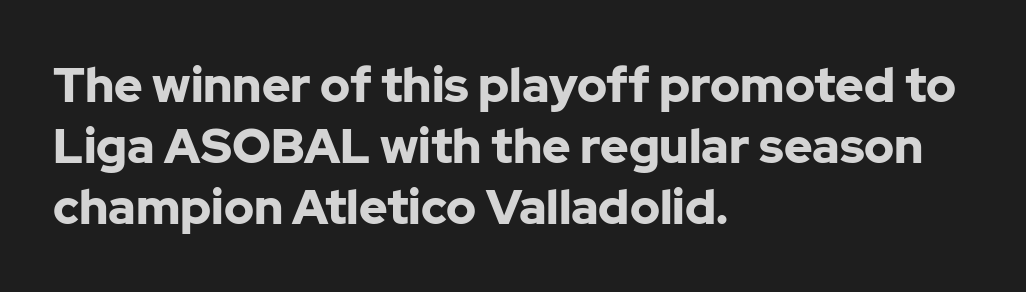
Standard letterfit; no display-style spreading of the glyphs. Heavy, bold letterforms. What kind of face is this? One without serifs — a sans. The lines sit at an ordinary, default distance from one another. The lines are quadded left.
